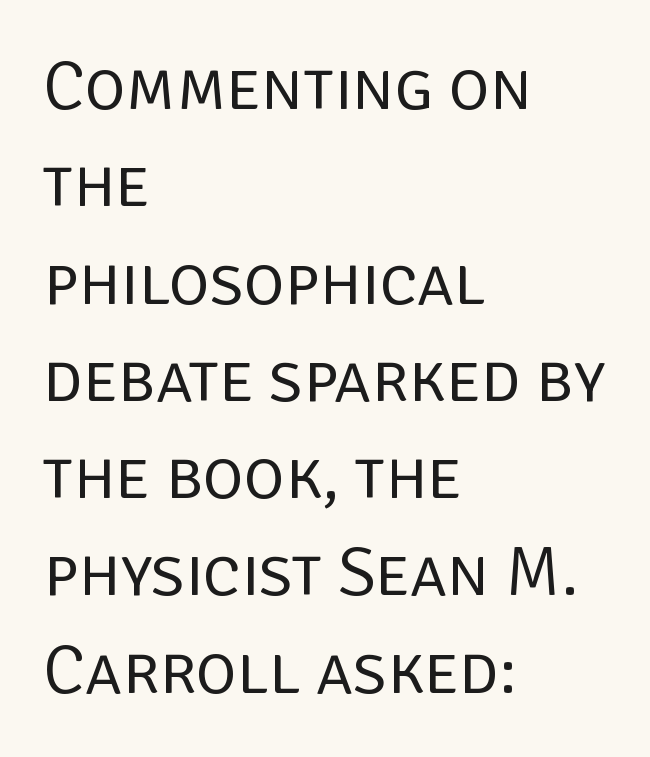
These lines are rendered in a variable-pitch font. The leading is moderate, giving the passage an even texture. Tall strokes in this sample are plumb rather than angled. The space directly below the letters is spotless.
